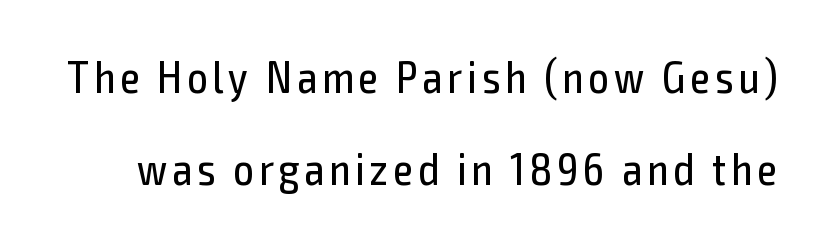
The image shows 45 px regular-weight, condensed sans-serif type, upright; set loose line spacing (2.05x), not underlined; a medium x-height.
